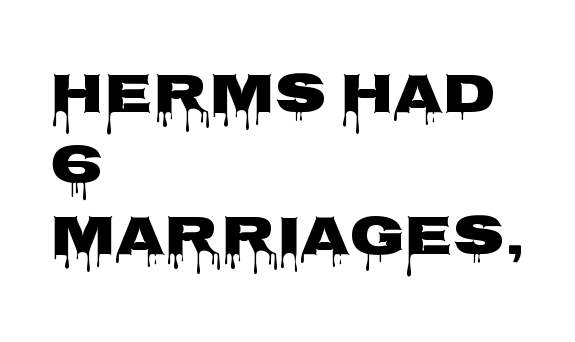
The image shows 56 px wide sans-serif type, upright; set left-aligned, normal line spacing (1.27x), normal letter spacing, not underlined; low stroke contrast and a large x-height.
